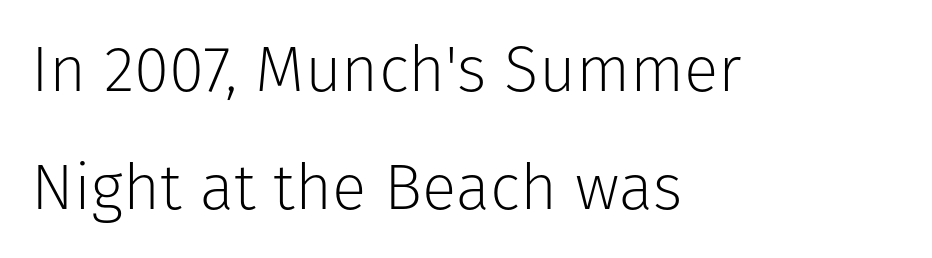
Each letter keeps its own natural width here, so spacing adapts to shape. Here the glyphs are tracked normally, forming tight word shapes. Type without underlining. Ordinary non-slanted type is in use.
